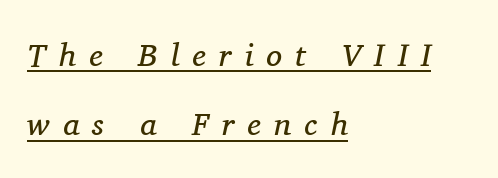
Think standard paragraph weight, or any step lighter than that. Casual observation: everything's shoved over to the left. The letterforms stand isolated, each surrounded by extra space. Does a line run under the words? Yes, clearly.
